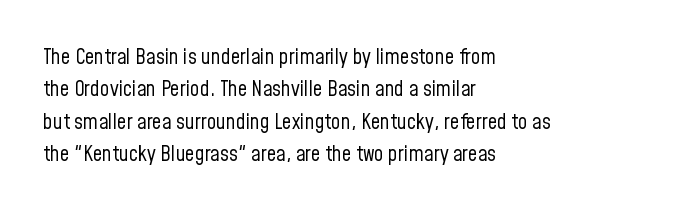
The image shows 21 px text type, upright; set left-aligned, normal line spacing (1.54x), normal letter spacing, not underlined.
